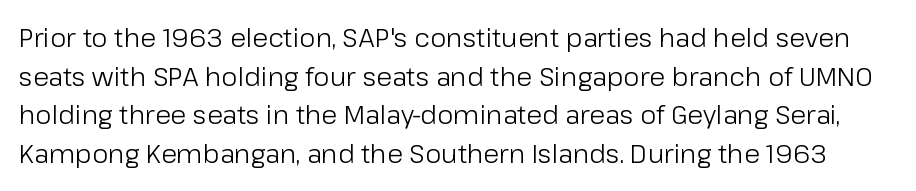
{"italic": "no", "bold": "no", "underline": "no", "line_spacing": "normal", "line_spacing_ratio": 1.49, "letter_spacing": "normal", "letter_spacing_em": 0.0, "glyph_px": 26}
